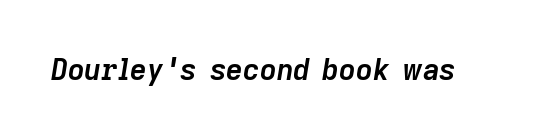
{"italic": "yes", "lean": "right", "slant_degrees": 9, "bold": "yes", "weight": "semibold", "width": "normal", "stroke_contrast": "low", "x_height": "medium", "monospaced": "no", "underline": "no", "letter_spacing": "normal", "letter_spacing_em": 0.0, "glyph_px": 29}
